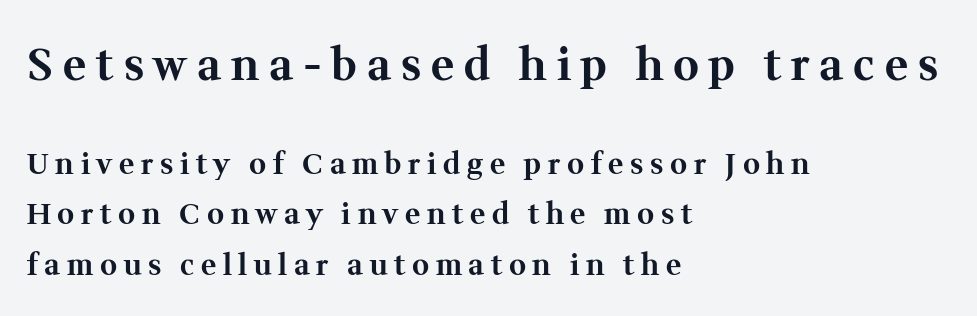
Q: Is the text bold? A: Yes.
Q: Is the text italic (slanted)? A: No, it is upright.
Q: Is the typeface a serif or a sans-serif typeface? A: Serif.
Q: Is the text underlined? A: No.
Q: How is the paragraph aligned? A: Left-aligned.
Q: Is the spacing between letters normal or unusually wide? A: Unusually wide.
Q: Which block of text is set in a larger size, the first (top) or the second (bottom)? A: The first (top) one.
Q: Width (condensed, normal, or wide)? A: Normal.
Q: Stroke contrast? A: Medium.
Q: x-height? A: Medium.
Q: Monospaced? A: No.
